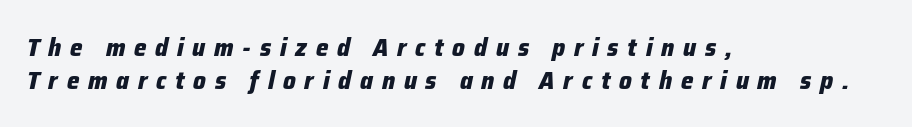
The image shows 25 px bold type, italic (leaning right); set left-aligned, normal line spacing (1.32x), unusually wide letter spacing (+0.35 em), not underlined.
